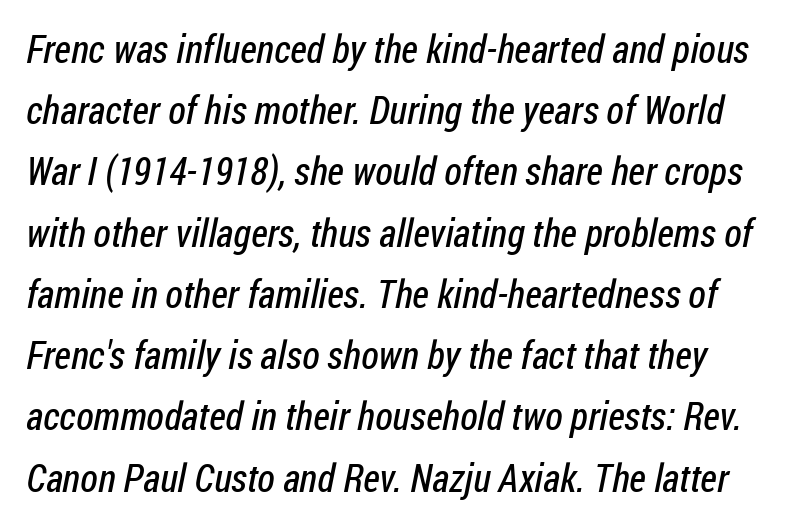
No extra ink here — the face is not bold. A normal amount of white space separates one row of letters from the next. Inter-character spacing is left at the font's built-in metrics. The letters advance in unequal steps, a hallmark of proportional type. What kind of face is this? One without serifs — a sans. Honestly, there is no underline to notice here at all.
